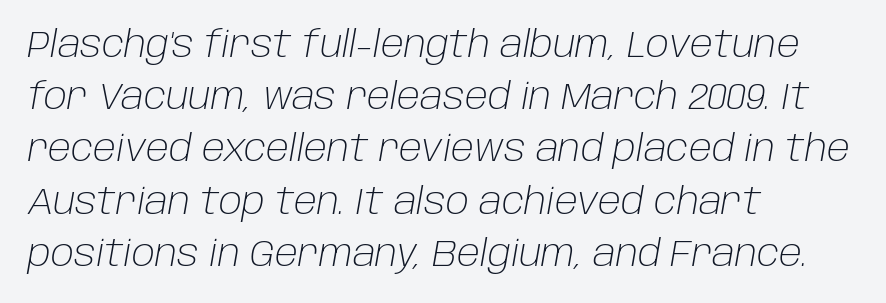
The image shows 36 px light type, italic (leaning right); set left-aligned, normal line spacing (1.45x), normal letter spacing, not underlined; low stroke contrast and a large x-height.
